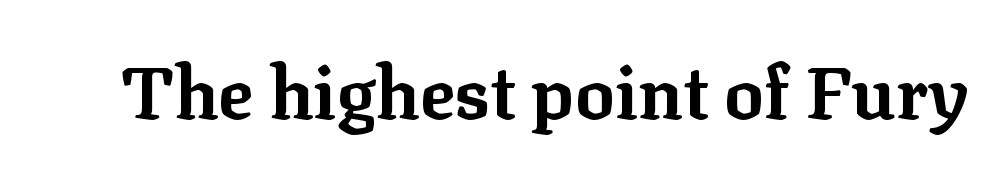
{"serif": "yes", "italic": "no", "bold": "yes", "weight": "bold", "width": "normal", "stroke_contrast": "low", "x_height": "medium", "monospaced": "no", "underline": "no", "letter_spacing": "normal", "letter_spacing_em": 0.0, "glyph_px": 74}
